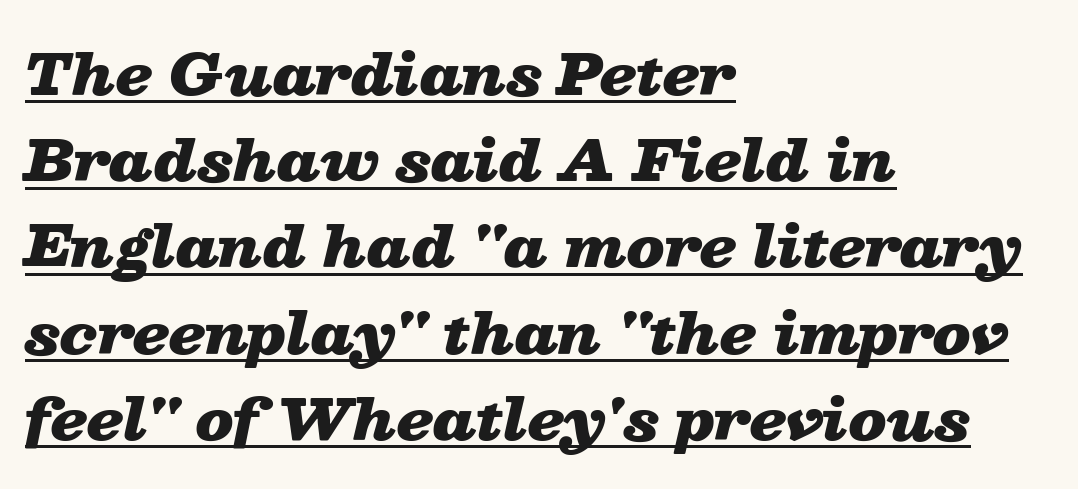
These words are printed bold, with thick strokes throughout. Notice how descenders clear the ascenders below comfortably — that's standard leading. Here the designer chose a conventional face with non-uniform glyph widths. The letters sit at their default tracking, neither squeezed nor spread. Where is the straight margin? On the left.
